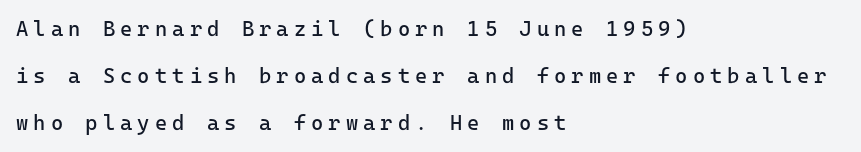
Q: Is the text bold? A: No.
Q: Is the text italic (slanted)? A: No, it is upright.
Q: Is the text underlined? A: No.
Q: How is the paragraph aligned? A: Left-aligned.
Q: Is the spacing between letters normal or unusually wide? A: Unusually wide.
Q: Is the spacing between lines tight, normal or loose? A: Loose.
